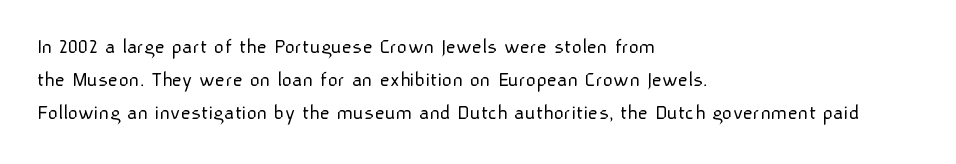
Tall strokes in this sample are plumb rather than angled. Weight: regular or lighter. Tracking value appears to be zero — textbook default spacing. The passage shown stacks its lines at a standard gap. The lines in this sample share a left origin and differ only in where they stop. Anything drawn beneath the words? Only blank space.
